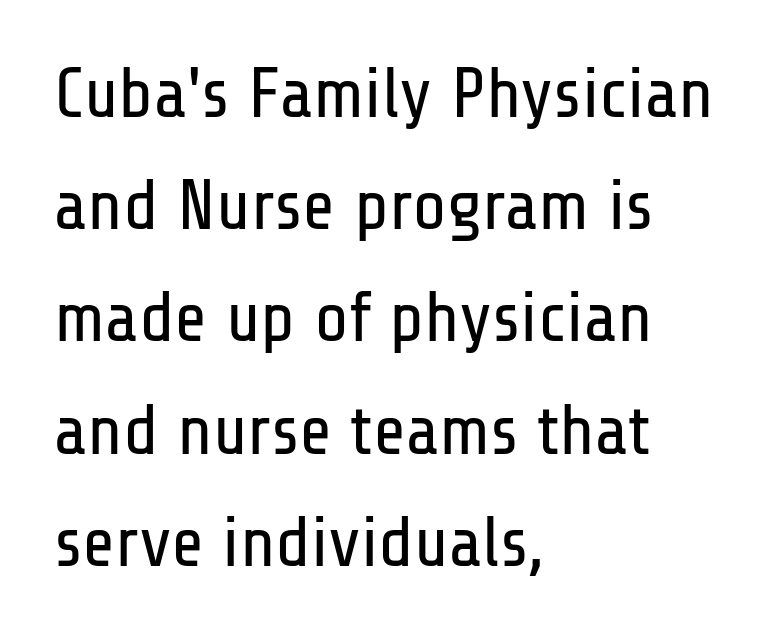
Q: Is the text bold? A: No.
Q: Is the text italic (slanted)? A: No, it is upright.
Q: Is the typeface a serif or a sans-serif typeface? A: Sans-serif.
Q: Is the text underlined? A: No.
Q: How is the paragraph aligned? A: Left-aligned.
Q: Is the spacing between letters normal or unusually wide? A: Normal.
Q: Is the spacing between lines tight, normal or loose? A: Normal.
Q: Width (condensed, normal, or wide)? A: Condensed.
Q: Stroke contrast? A: Low.
Q: x-height? A: Medium.
Q: Monospaced? A: No.
